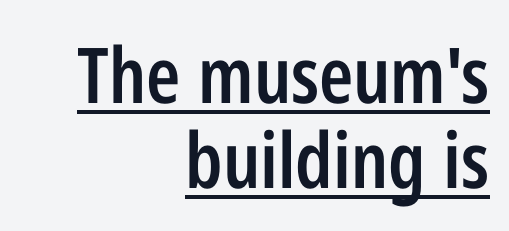
Q: Is the text bold? A: Semi-bold.
Q: Is the text italic (slanted)? A: No, it is upright.
Q: Is the typeface a serif or a sans-serif typeface? A: Sans-serif.
Q: Is the text underlined? A: Yes.
Q: How is the paragraph aligned? A: Right-aligned.
Q: Is the spacing between letters normal or unusually wide? A: Normal.
Q: Is the spacing between lines tight, normal or loose? A: Tight.
Q: Width (condensed, normal, or wide)? A: Condensed.
Q: Stroke contrast? A: Low.
Q: x-height? A: Medium.
Q: Monospaced? A: No.
